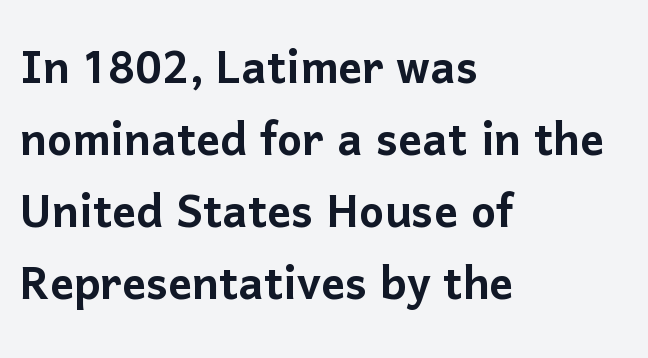
Q: Is the text italic (slanted)? A: No, it is upright.
Q: Is the typeface a serif or a sans-serif typeface? A: Sans-serif.
Q: Is the text underlined? A: No.
Q: How is the paragraph aligned? A: Left-aligned.
Q: Is the spacing between letters normal or unusually wide? A: Normal.
Q: Width (condensed, normal, or wide)? A: Normal.
Q: Stroke contrast? A: Low.
Q: x-height? A: Medium.
Q: Monospaced? A: No.
